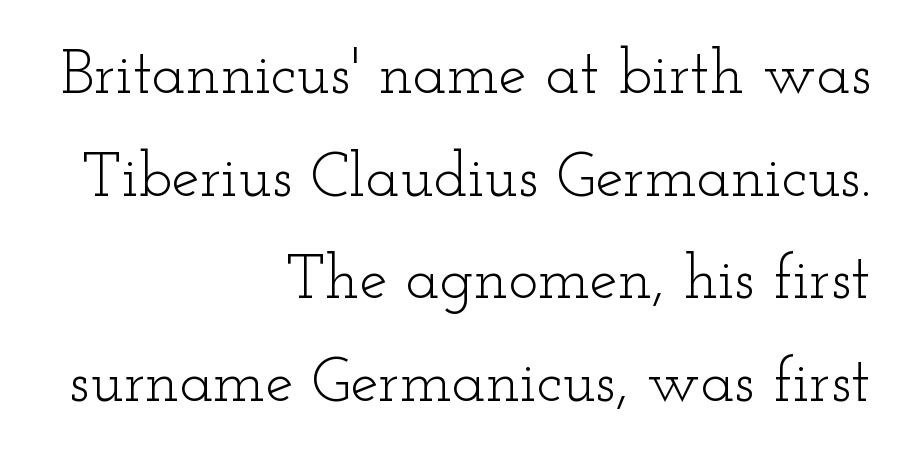
Q: Is the text bold? A: No.
Q: Is the text italic (slanted)? A: No, it is upright.
Q: Is the typeface a serif or a sans-serif typeface? A: Serif.
Q: Is the text underlined? A: No.
Q: How is the paragraph aligned? A: Right-aligned.
Q: Is the spacing between letters normal or unusually wide? A: Normal.
Q: Is the spacing between lines tight, normal or loose? A: Normal.
Q: Width (condensed, normal, or wide)? A: Wide.
Q: Stroke contrast? A: Low.
Q: x-height? A: Small.
Q: Monospaced? A: No.
